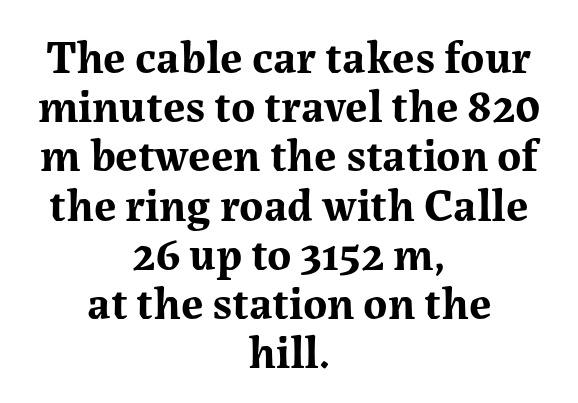
The image shows 46 px bold serif type, upright; set centered, tight line spacing (1.07x), normal letter spacing, not underlined; medium stroke contrast and a medium x-height.
